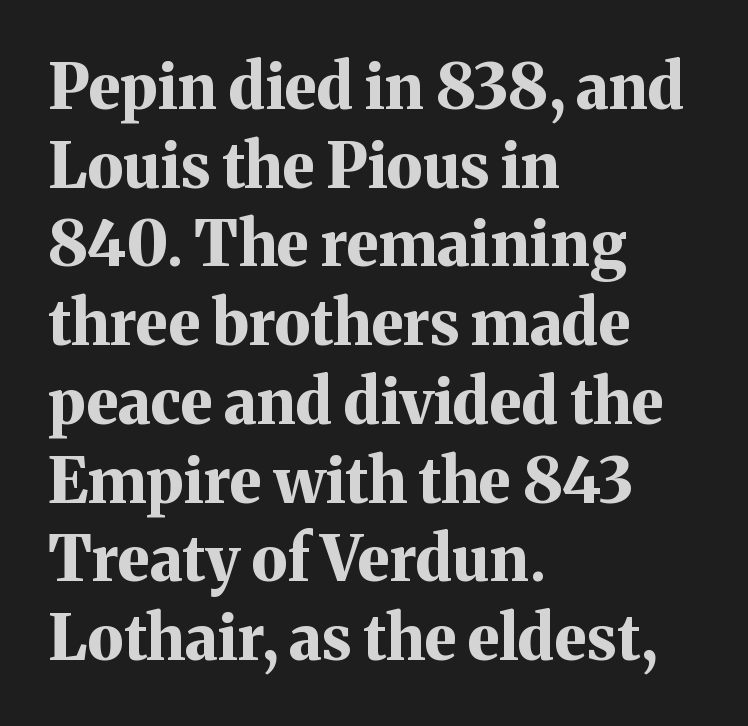
Characters remain perfectly vertical along every line. Honestly, there is no underline to notice here at all. This is serif lettering, the kind often seen in printed books. The face used here is proportionally spaced, like ordinary book or web type. Plenty of ink on the page — the face is bold.
